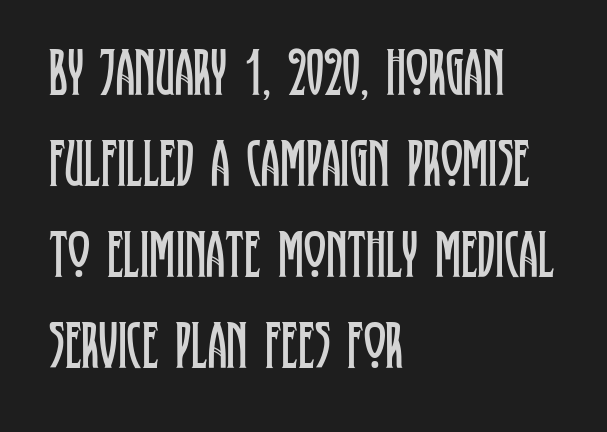
{"serif": "yes", "italic": "no", "bold": "no", "weight": "regular", "width": "condensed", "stroke_contrast": "low", "x_height": "large", "monospaced": "no", "underline": "no", "align": "left", "line_spacing": "normal", "line_spacing_ratio": 1.36, "letter_spacing": "normal", "letter_spacing_em": 0.0, "glyph_px": 67}
